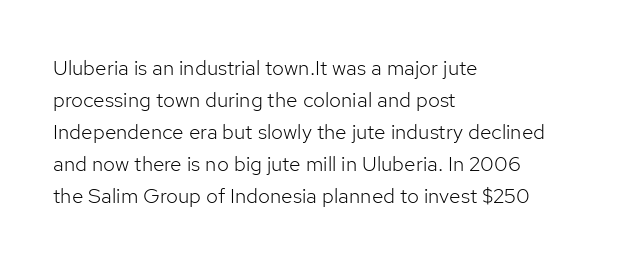
Q: Is the text bold? A: No.
Q: Is the text italic (slanted)? A: No, it is upright.
Q: Is the text underlined? A: No.
Q: How is the paragraph aligned? A: Left-aligned.
Q: Is the spacing between letters normal or unusually wide? A: Normal.
Q: Is the spacing between lines tight, normal or loose? A: Normal.
